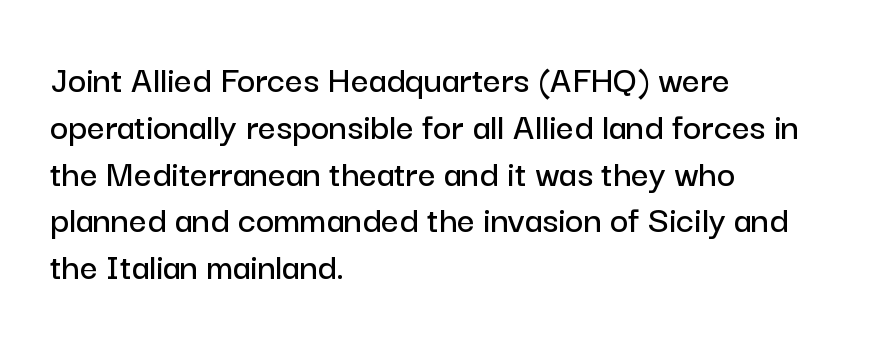
Inter-character spacing is left at the font's built-in metrics. Every character sits straight up, as roman type does. Alignment: flush left. Examine the stroke ends and you'll find no serifs. Check the space under the baseline: it is left empty.
